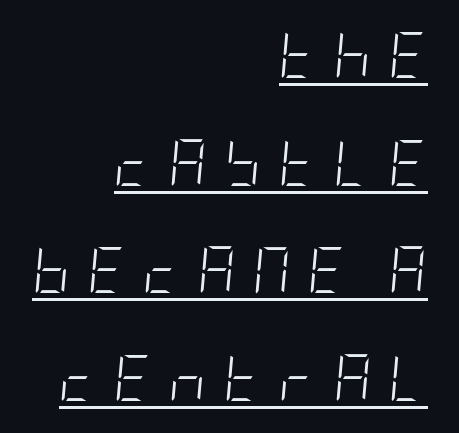
These lines are set flush right with a ragged left edge. Tracking value appears strongly positive — letters spread wide. Weight class: somewhere from thin through regular. If you drew a line through each stem, it would be angled. The glyphs are accompanied by a horizontal stroke just below them. Rows of type keep a wide berth in the vertical direction.
